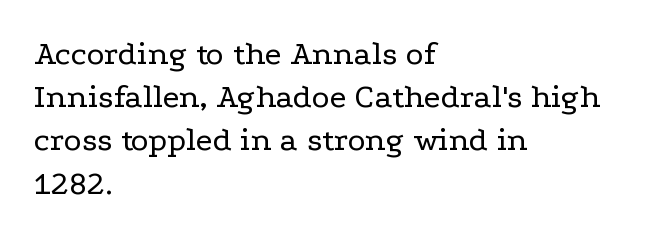
Q: Is the text bold? A: No.
Q: Is the text italic (slanted)? A: No, it is upright.
Q: Is the typeface a serif or a sans-serif typeface? A: Serif.
Q: Is the text underlined? A: No.
Q: How is the paragraph aligned? A: Left-aligned.
Q: Is the spacing between letters normal or unusually wide? A: Normal.
Q: Is the spacing between lines tight, normal or loose? A: Normal.
Q: Width (condensed, normal, or wide)? A: Wide.
Q: Stroke contrast? A: Low.
Q: x-height? A: Medium.
Q: Monospaced? A: No.
